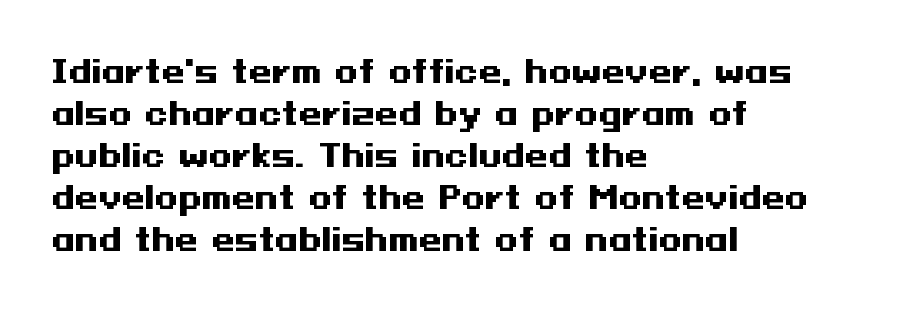
The image shows 30 px heavy, wide sans-serif type, upright; set left-aligned, normal line spacing (1.4x), normal letter spacing, not underlined; medium stroke contrast and a medium x-height.
